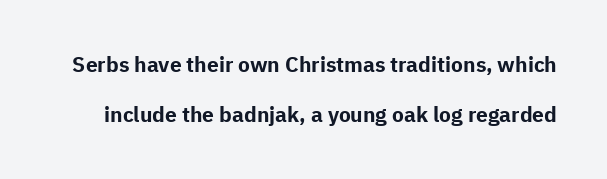
The image shows 21 px bold type, upright; set loose line spacing (2.4x), normal letter spacing, not underlined.
